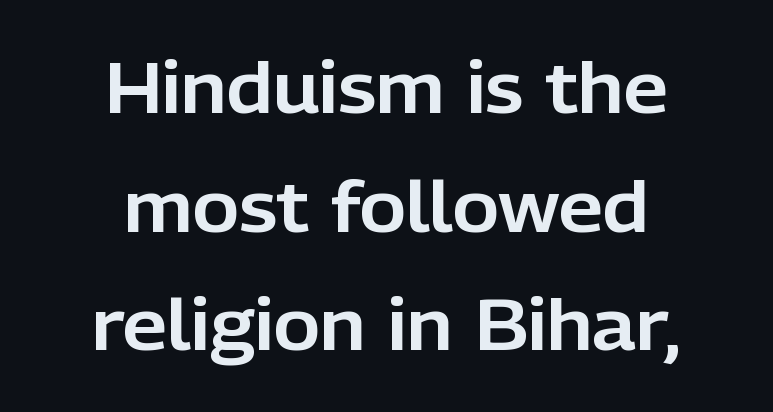
Q: Is the text italic (slanted)? A: No, it is upright.
Q: Is the typeface a serif or a sans-serif typeface? A: Sans-serif.
Q: Is the text underlined? A: No.
Q: How is the paragraph aligned? A: Centered.
Q: Is the spacing between letters normal or unusually wide? A: Normal.
Q: Is the spacing between lines tight, normal or loose? A: Normal.
Q: Width (condensed, normal, or wide)? A: Normal.
Q: Stroke contrast? A: Low.
Q: x-height? A: Medium.
Q: Monospaced? A: No.
